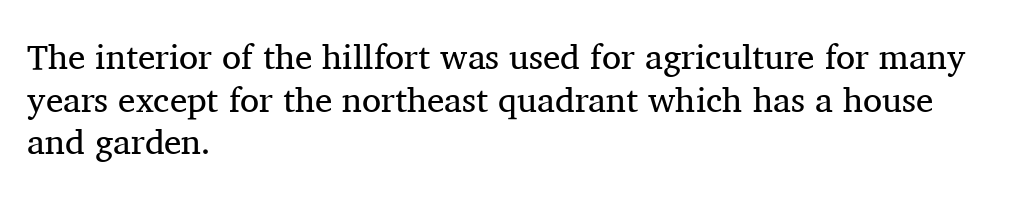
The image shows 35 px regular-weight serif type, upright; set left-aligned, line spacing 1.22x, normal letter spacing, not underlined; medium stroke contrast and a medium x-height.
